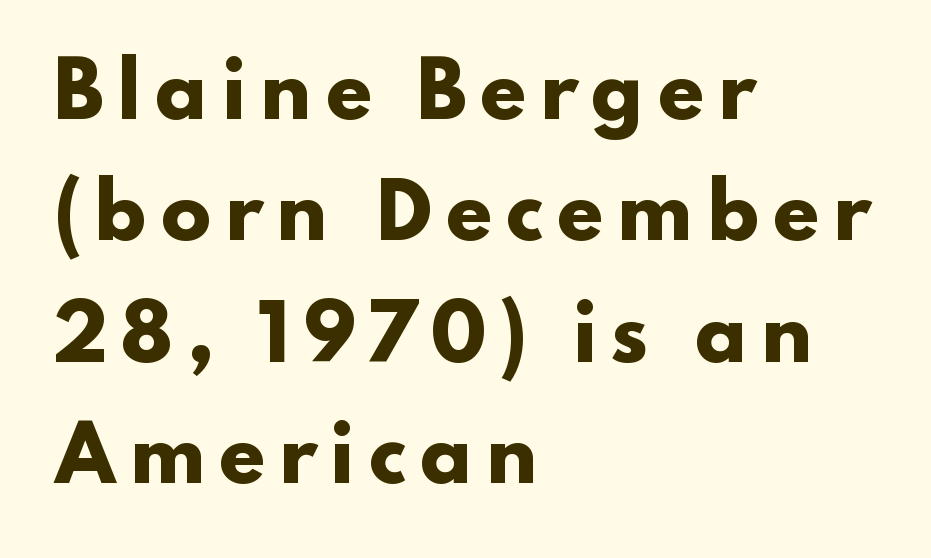
Is the type bold? Yes — the strokes are clearly thick and heavy. Does the lettering tilt? It doesn't — this is upright. The space directly below the letters is spotless. You could not count columns in this text — the font is proportionally spaced. Every row of glyphs begins at an identical x-position on the left.
